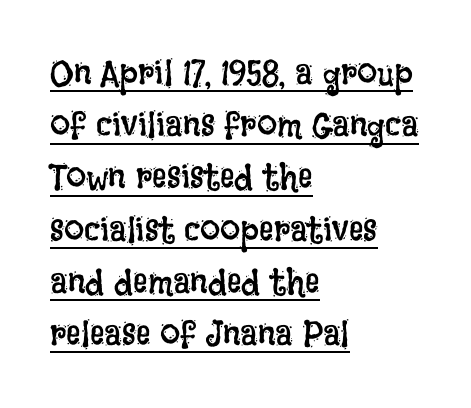
Q: Is the text bold? A: No.
Q: Is the text italic (slanted)? A: No, it is upright.
Q: Is the text underlined? A: Yes.
Q: How is the paragraph aligned? A: Left-aligned.
Q: Is the spacing between letters normal or unusually wide? A: Normal.
Q: Is the spacing between lines tight, normal or loose? A: Normal.
Q: Width (condensed, normal, or wide)? A: Condensed.
Q: Stroke contrast? A: Low.
Q: x-height? A: Large.
Q: Monospaced? A: No.
